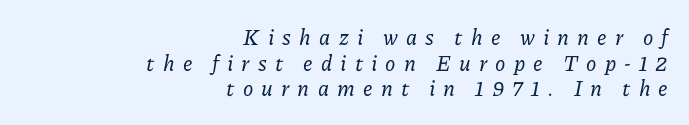
Bare-footed words on every line. If you drew a line through each stem, it would be angled. Students, note that the glyphs here are deliberately spaced far apart. Visually the block forms a straight wall on the right and a jagged coastline on the left.
